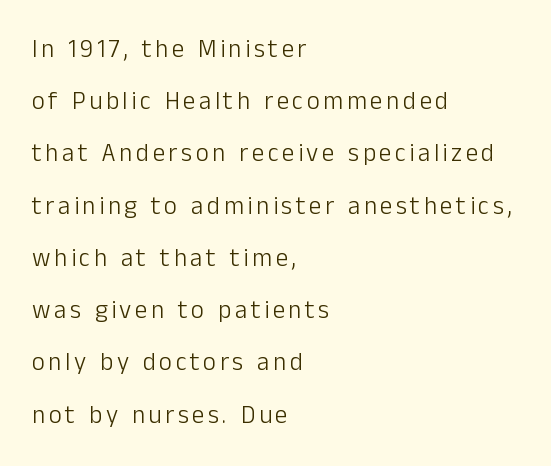
The image shows 25 px text type, upright; set left-aligned, loose line spacing (2.09x), not underlined.
